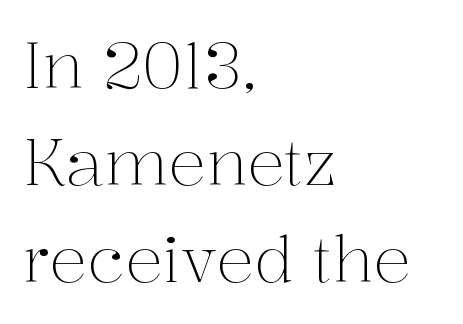
Style check: upright. Characters follow at the spacing the type designer built in. The string is rendered with underlining switched off. The rendering uses a moderate line-height, typical for paragraphs. Here the designer chose a conventional face with non-uniform glyph widths.
